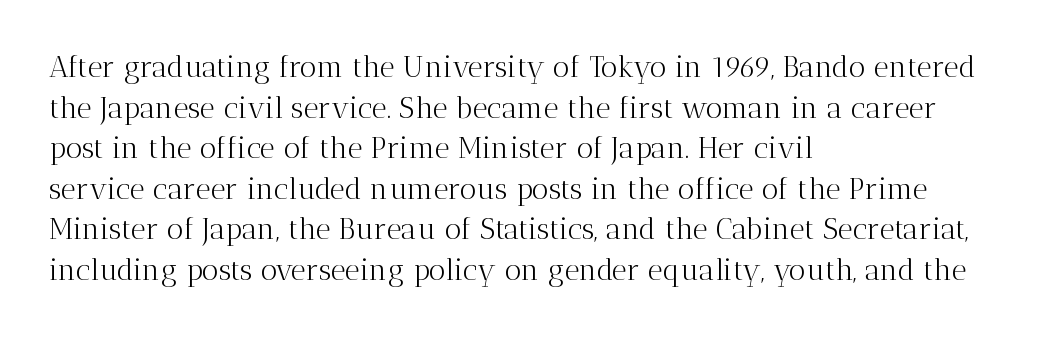
The rendering anchors every line to the left-hand side. Do the letters lean? They stand straight. Note: serifs present on the glyphs. The letters advance in unequal steps, a hallmark of proportional type. The horizontal fit of the characters is conventional and even.
